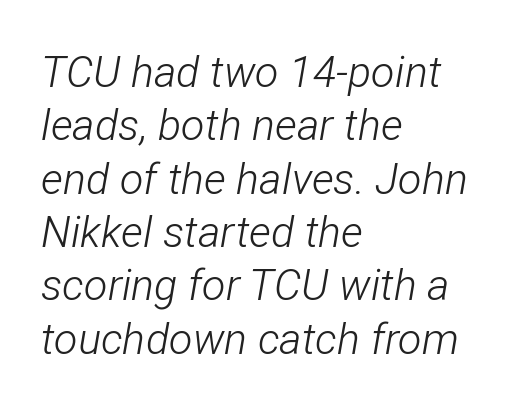
{"italic": "yes", "lean": "right", "slant_degrees": 12, "bold": "no", "weight": "light", "width": "condensed", "stroke_contrast": "low", "x_height": "medium", "monospaced": "no", "underline": "no", "align": "left", "line_spacing_ratio": 1.24, "letter_spacing": "normal", "letter_spacing_em": 0.0, "glyph_px": 43}
